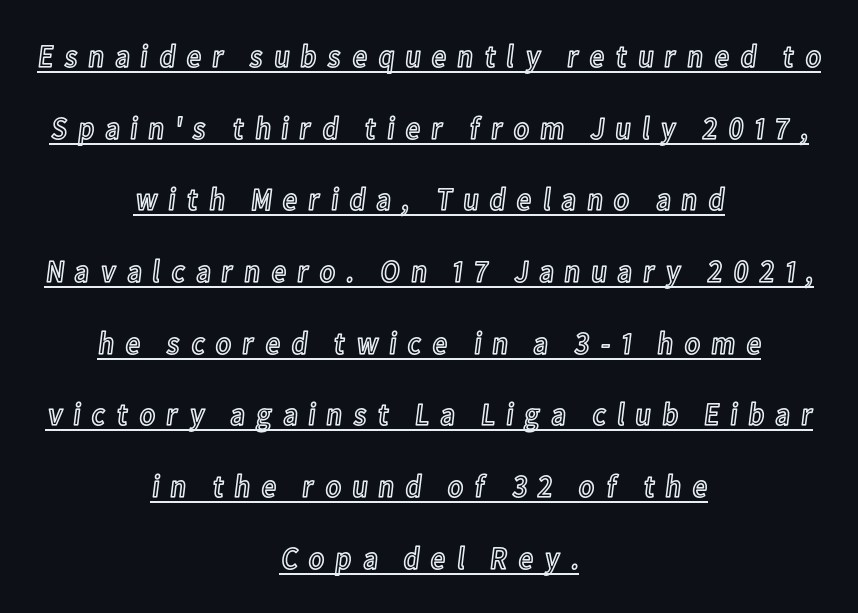
The line texture is sparse and dotted thanks to wide tracking. Leading is clearly above the norm, producing a sparse column. Neither beginnings nor endings align; midpoints do.
